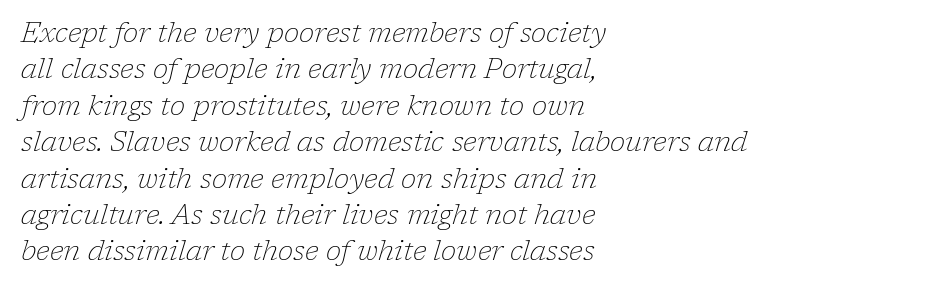
{"serif": "yes", "italic": "yes", "lean": "right", "slant_degrees": 17, "bold": "no", "weight": "thin", "width": "normal", "stroke_contrast": "low", "x_height": "medium", "monospaced": "no", "underline": "no", "align": "left", "line_spacing": "normal", "line_spacing_ratio": 1.3, "letter_spacing": "normal", "letter_spacing_em": 0.0, "glyph_px": 28}
